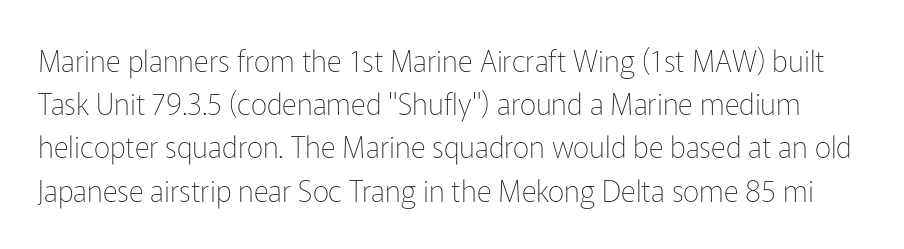
The face looks like a standard text weight, possibly lighter. There is no visible air inserted between adjacent glyphs. Observe the absence of serifs on each vertical stroke in this sample. This sample keeps an unexceptional amount of space between lines. Every character sits straight up, as roman type does.
